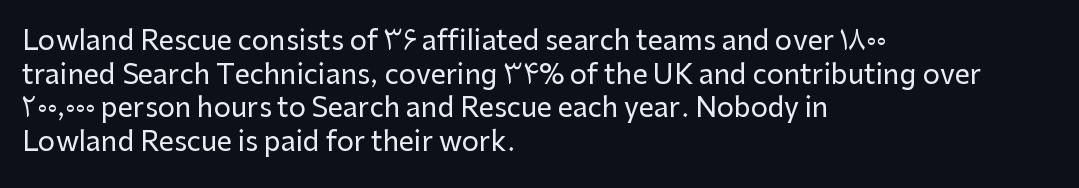
{"italic": "no", "underline": "no", "align": "left", "line_spacing": "normal", "line_spacing_ratio": 1.25, "letter_spacing": "normal", "letter_spacing_em": 0.0, "glyph_px": 27}
